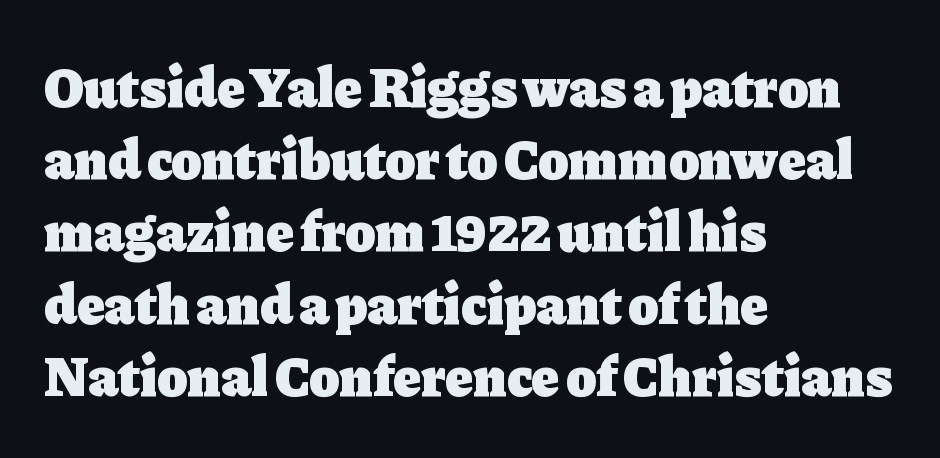
{"serif": "yes", "italic": "no", "bold": "yes", "weight": "heavy", "width": "normal", "stroke_contrast": "low", "x_height": "medium", "monospaced": "no", "underline": "no", "align": "left", "line_spacing": "normal", "line_spacing_ratio": 1.29, "letter_spacing": "normal", "letter_spacing_em": 0.0, "glyph_px": 56}
